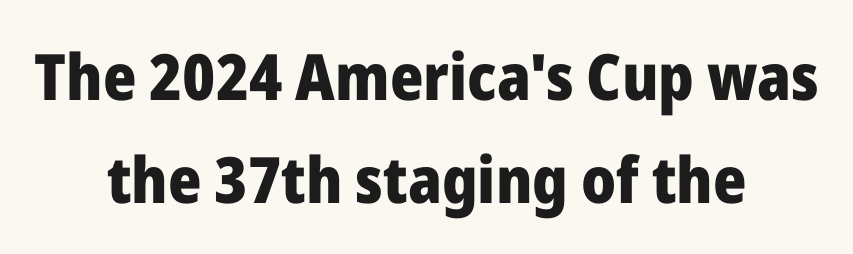
The image shows 64 px heavy sans-serif type, upright; set centered, normal line spacing (1.61x), normal letter spacing, not underlined; low stroke contrast and a medium x-height.
